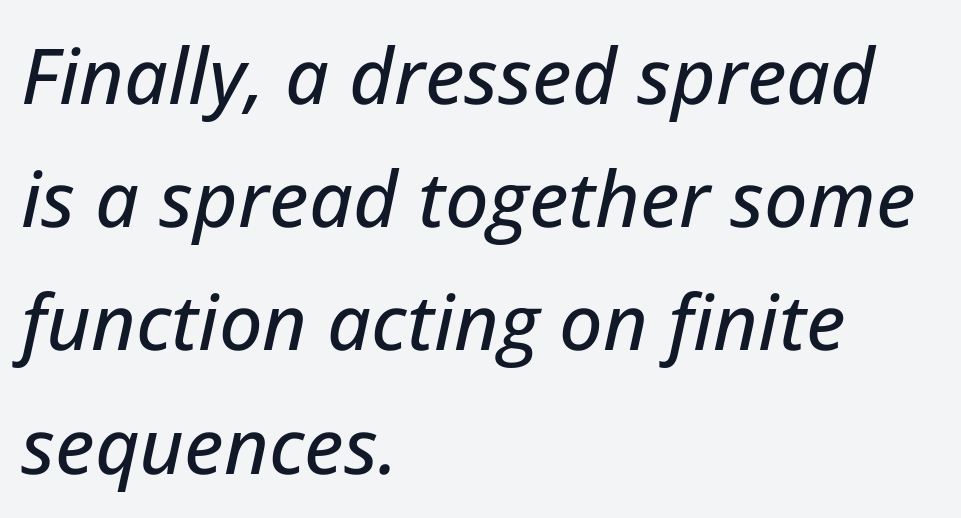
Q: Is the text italic (slanted)? A: Yes, it leans right by about 12 degrees.
Q: Is the text underlined? A: No.
Q: How is the paragraph aligned? A: Left-aligned.
Q: Is the spacing between letters normal or unusually wide? A: Normal.
Q: Is the spacing between lines tight, normal or loose? A: Normal.
Q: Width (condensed, normal, or wide)? A: Normal.
Q: Stroke contrast? A: Low.
Q: x-height? A: Medium.
Q: Monospaced? A: No.
